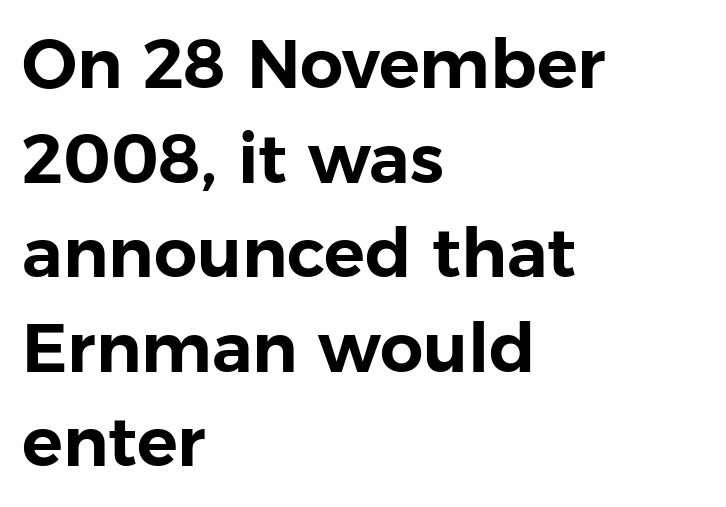
The image shows 68 px sans-serif type, upright; set left-aligned, normal line spacing (1.39x), normal letter spacing, not underlined; low stroke contrast and a medium x-height.
